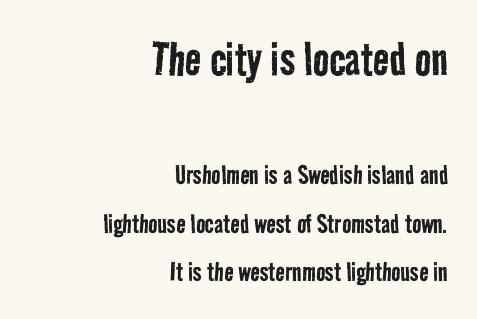
Q: Is the text bold? A: No.
Q: Is the typeface a serif or a sans-serif typeface? A: Sans-serif.
Q: Is the text underlined? A: No.
Q: How is the paragraph aligned? A: Right-aligned.
Q: Is the spacing between letters normal or unusually wide? A: Normal.
Q: Is the spacing between lines tight, normal or loose? A: Normal.
Q: Which block of text is set in a larger size, the first (top) or the second (bottom)? A: The first (top) one.
Q: Width (condensed, normal, or wide)? A: Condensed.
Q: Stroke contrast? A: Low.
Q: x-height? A: Medium.
Q: Monospaced? A: No.
